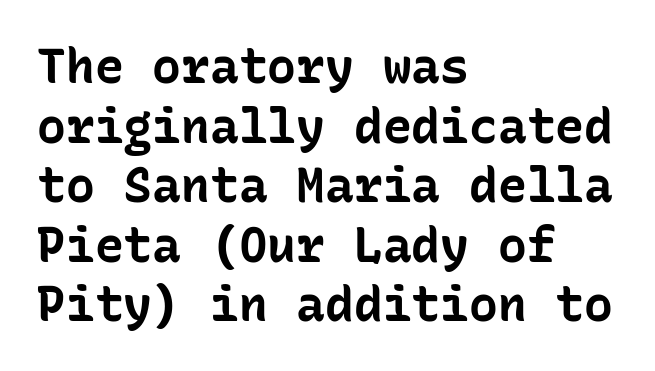
Q: Is the text bold? A: Yes.
Q: Is the text italic (slanted)? A: No, it is upright.
Q: Is the typeface a serif or a sans-serif typeface? A: Sans-serif.
Q: Is the text underlined? A: No.
Q: How is the paragraph aligned? A: Left-aligned.
Q: Is the spacing between letters normal or unusually wide? A: Normal.
Q: Width (condensed, normal, or wide)? A: Normal.
Q: Stroke contrast? A: Low.
Q: x-height? A: Medium.
Q: Monospaced? A: Yes.
